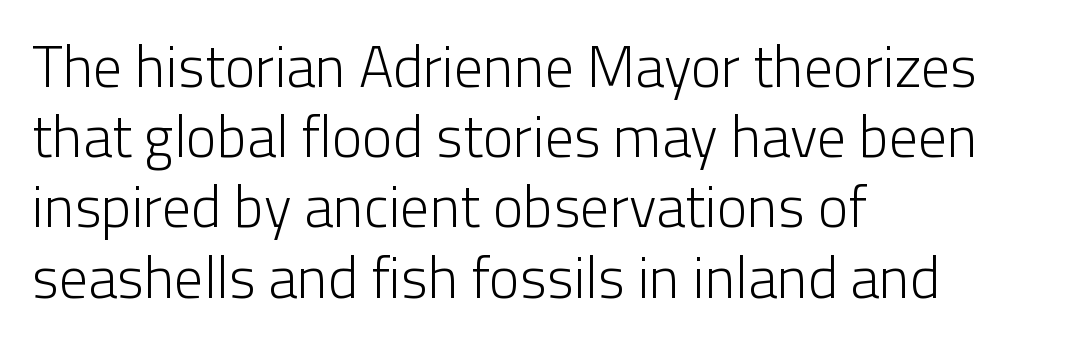
The image shows 58 px light sans-serif type, upright; set left-aligned, line spacing 1.21x, normal letter spacing, not underlined; low stroke contrast and a medium x-height.
